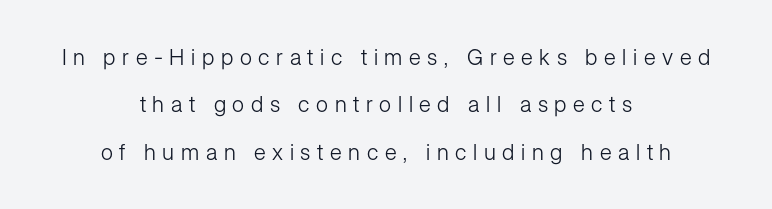
{"italic": "no", "bold": "no", "underline": "no", "align": "center", "line_spacing": "loose", "line_spacing_ratio": 2.15, "letter_spacing": "wide", "letter_spacing_em": 0.3, "glyph_px": 22}
